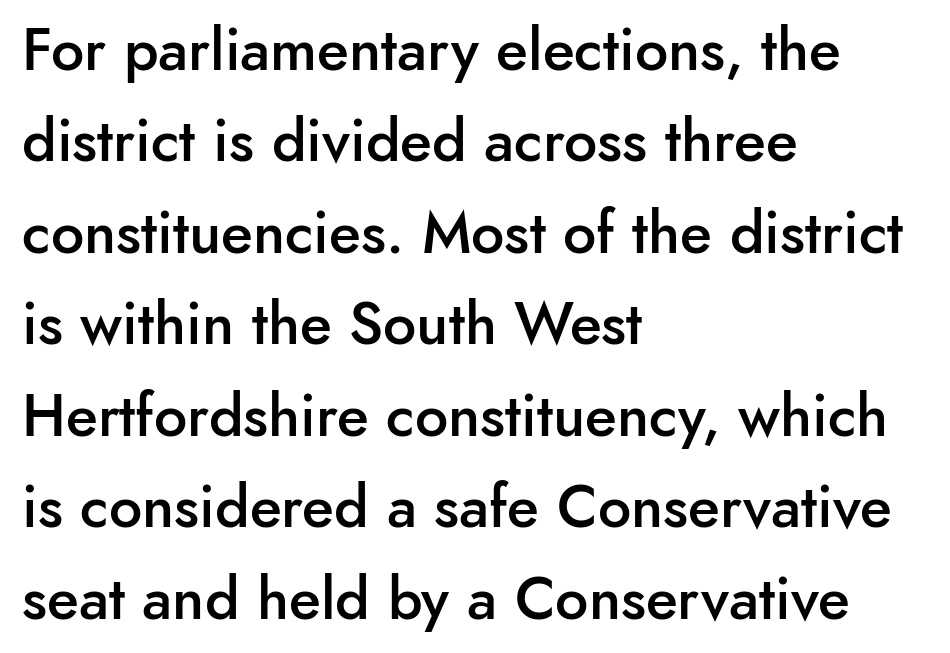
{"serif": "no", "italic": "no", "bold": "semi", "weight": "semibold", "width": "normal", "stroke_contrast": "low", "x_height": "small", "monospaced": "no", "underline": "no", "align": "left", "line_spacing": "normal", "line_spacing_ratio": 1.55, "letter_spacing": "normal", "letter_spacing_em": 0.0, "glyph_px": 59}
